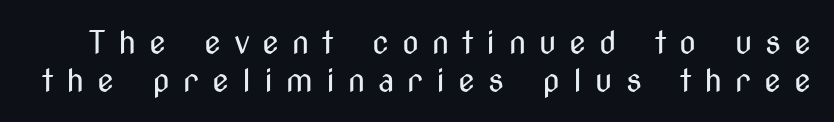
Q: Is the text bold? A: No.
Q: Is the text italic (slanted)? A: No, it is upright.
Q: Is the typeface a serif or a sans-serif typeface? A: Sans-serif.
Q: Is the text underlined? A: No.
Q: Is the spacing between letters normal or unusually wide? A: Unusually wide.
Q: Width (condensed, normal, or wide)? A: Condensed.
Q: Stroke contrast? A: Medium.
Q: x-height? A: Medium.
Q: Monospaced? A: No.
